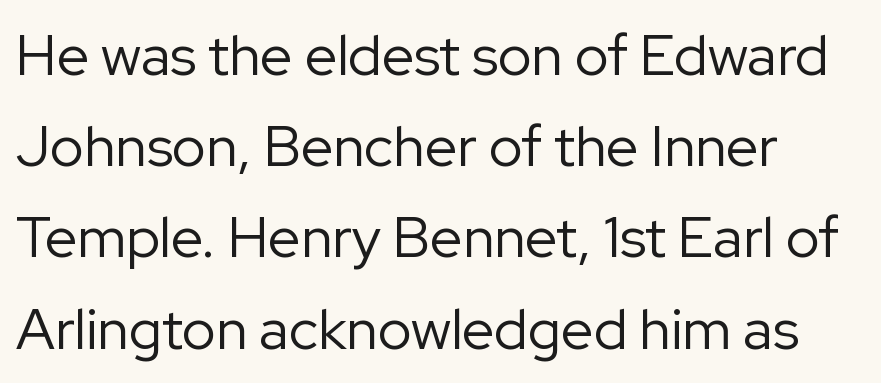
{"serif": "no", "italic": "no", "bold": "no", "weight": "regular", "width": "normal", "stroke_contrast": "low", "x_height": "medium", "monospaced": "no", "underline": "no", "align": "left", "line_spacing": "normal", "line_spacing_ratio": 1.6, "letter_spacing": "normal", "letter_spacing_em": 0.0, "glyph_px": 57}
